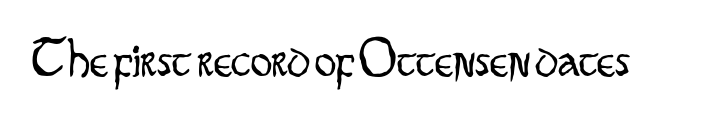
The image shows 54 px light, condensed sans-serif type, upright; set normal letter spacing, not underlined; low stroke contrast and a small x-height.
